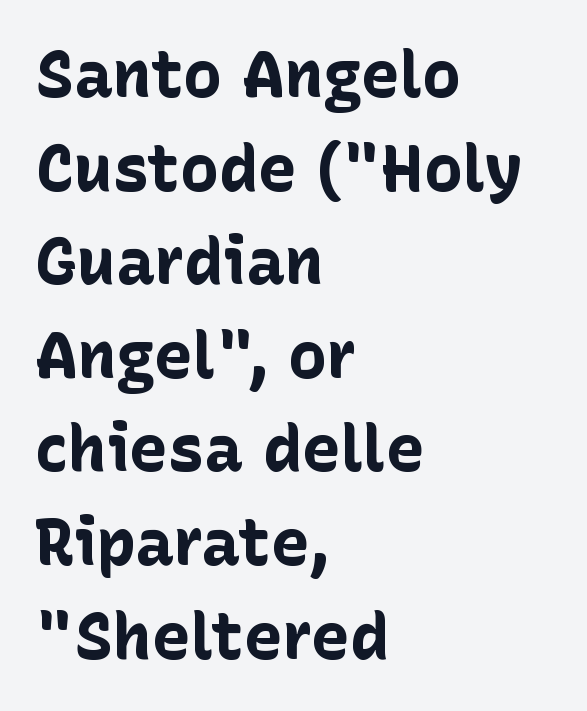
The image shows 65 px bold sans-serif type, upright; set left-aligned, normal line spacing (1.44x), normal letter spacing, not underlined; low stroke contrast and a medium x-height.
